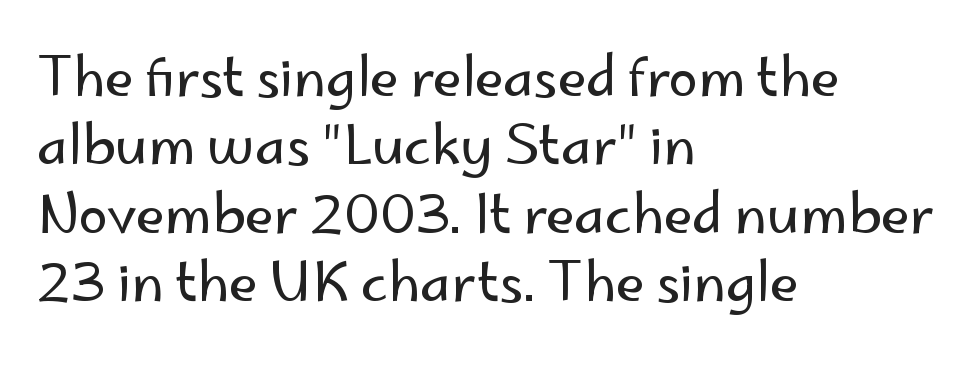
Upright lettering throughout. The space directly below the letters is spotless. These glyphs show unthickened strokes, regular width or finer. Compared with typical paragraphs, the rows here are spaced about the same. The typesetter chose a ragged-right arrangement here. This sample uses a sans-serif face.
